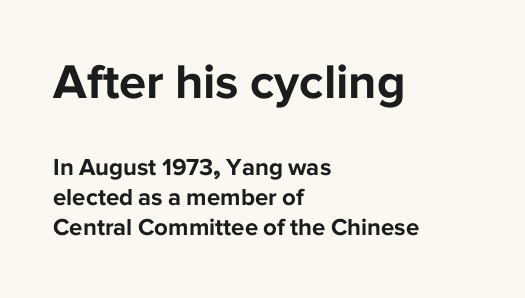
{"serif": "no", "italic": "no", "bold": "yes", "weight": "bold", "width": "normal", "stroke_contrast": "low", "x_height": "medium", "monospaced": "no", "underline": "no", "align": "left", "line_spacing_ratio": 1.23, "letter_spacing": "normal", "letter_spacing_em": 0.0, "larger_block": "first", "size_ratio": 2.04, "glyph_px": 49}
